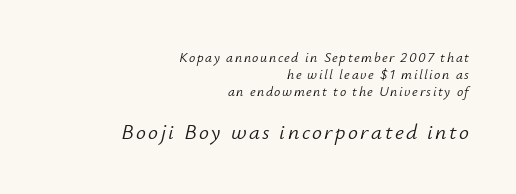
The zone under the glyphs is completely vacant. This reads as an unemphasized weight, regular at the heaviest. The lower block of text is set noticeably larger than the block above it. Designer's note — italics engaged.
